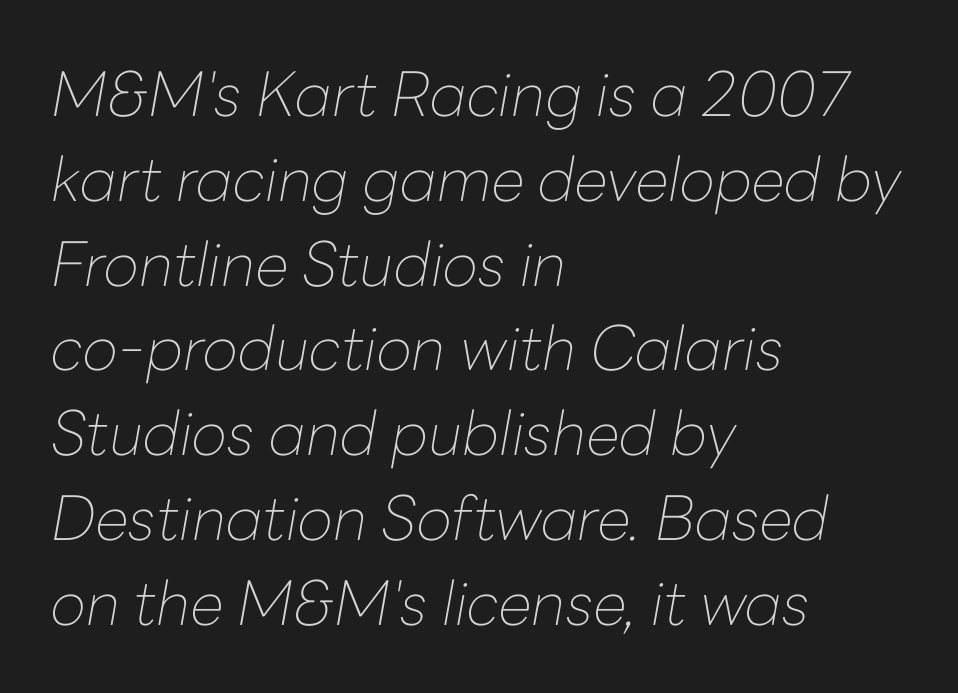
Baseline-to-baseline distance is the conventional proportion of letter height. Weight class: somewhere from thin through regular. Casual observation: everything's shoved over to the left. No word sits above an underline.
